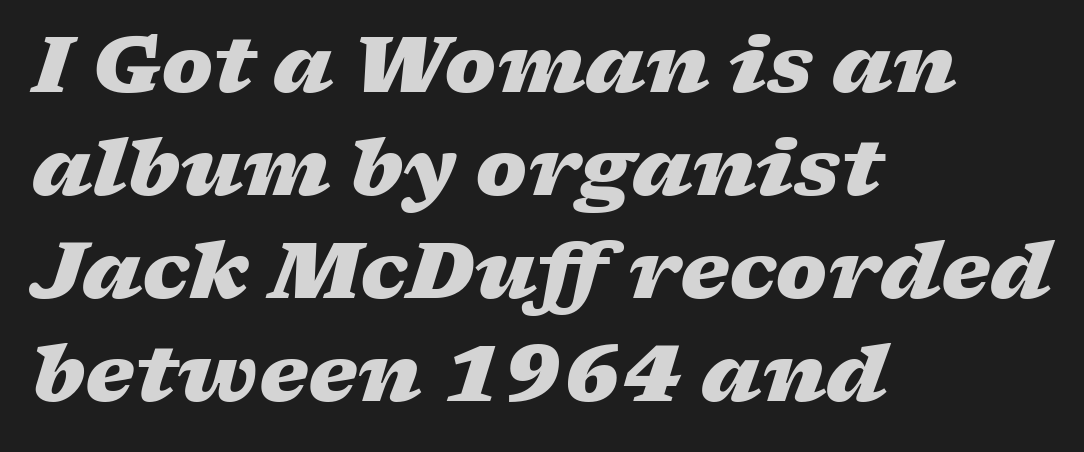
Q: Is the text bold? A: Yes.
Q: Is the text italic (slanted)? A: Yes, it leans right by about 17 degrees.
Q: Is the text underlined? A: No.
Q: How is the paragraph aligned? A: Left-aligned.
Q: Is the spacing between letters normal or unusually wide? A: Normal.
Q: Is the spacing between lines tight, normal or loose? A: Normal.
Q: Width (condensed, normal, or wide)? A: Wide.
Q: Stroke contrast? A: Low.
Q: x-height? A: Medium.
Q: Monospaced? A: No.
